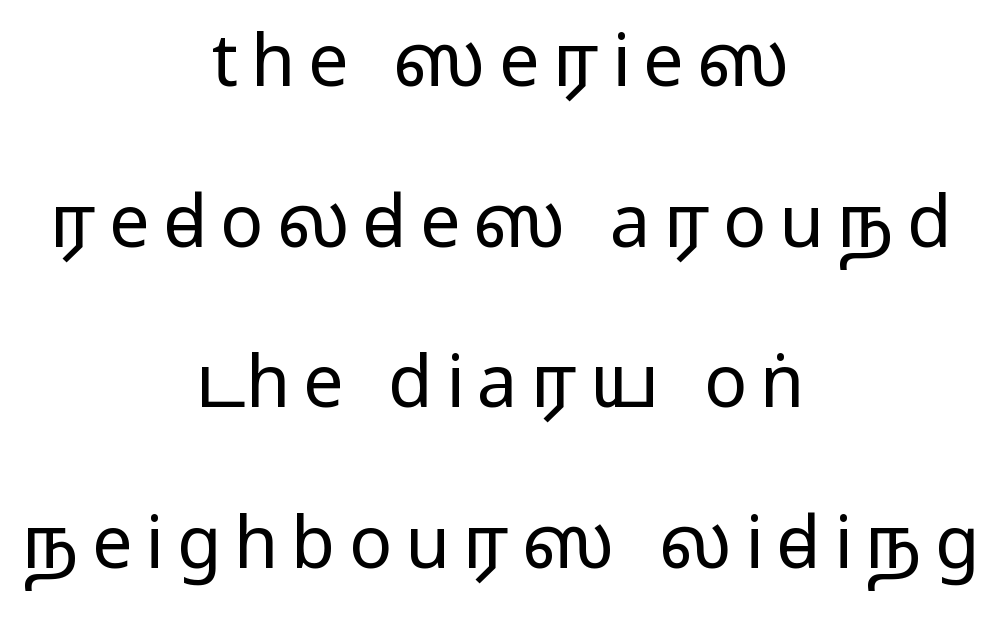
The type sits square on the baseline with zero lean. Baseline-to-baseline distance is far greater than the letter height. A student would call this center alignment; a typographer would say set centered. Character widths vary here, with narrow letters taking less room than wide ones.
